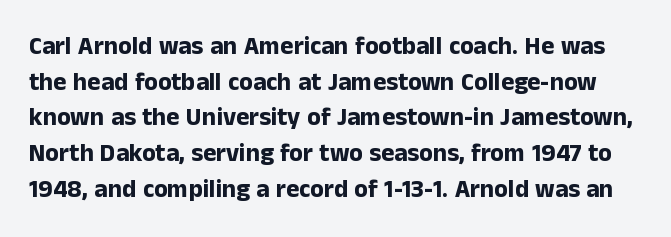
Set as a true bold cut, around the 700 mark. The face used here is rendered with its standard letterfit. A clean baseline with only descenders dipping below it. The rows are spaced the way most documents space them.
